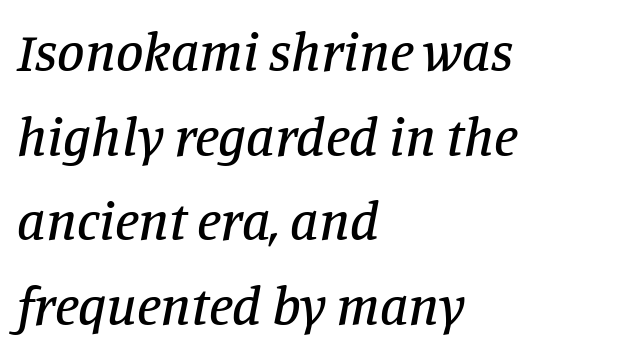
The horizontal fit of the characters is conventional and even. You could not count columns in this text — the font is proportionally spaced. The passage shown is typeset with a serif family. Left-aligned paragraph, ragged on the right. Only glyphs here, with clear space below each row.
